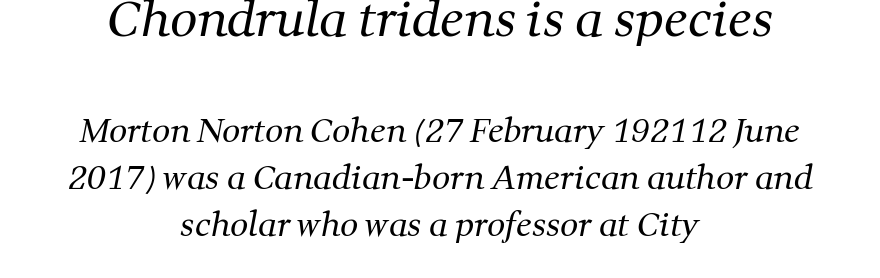
The image shows 48 px regular-weight serif type; set centered, normal line spacing (1.46x), normal letter spacing, not underlined; the first (top) block is 1.5x larger; medium stroke contrast and a medium x-height.
